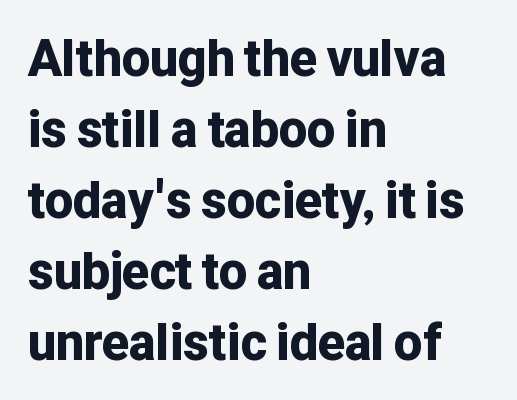
The image shows 50 px bold sans-serif type, upright; set left-aligned, normal line spacing (1.42x), normal letter spacing, not underlined; low stroke contrast and a medium x-height.
